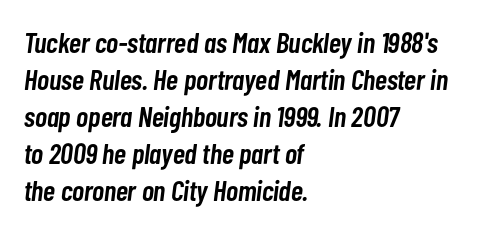
The text block is weighted toward the left margin, trailing off unevenly rightward. These lines keep a tight, regular rhythm from letter to letter. A bit beefed up — I'd call it semibold rather than bold. You could not count columns in this text — the font is proportionally spaced. Rendered with sloped, italic letterforms. Rows of type keep a routine distance in the vertical direction.
